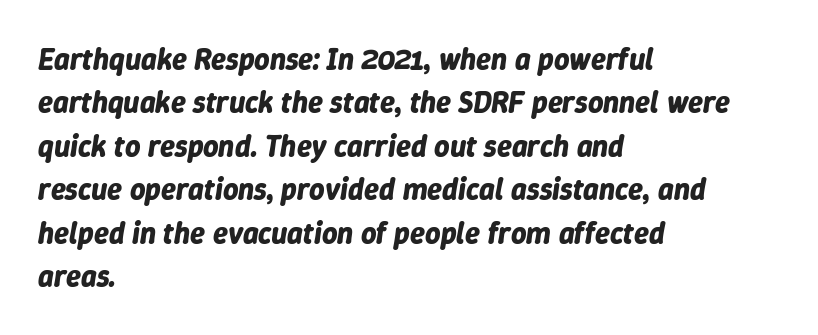
Q: Is the text bold? A: Yes.
Q: Is the text italic (slanted)? A: Yes, it leans right by about 9 degrees.
Q: Is the text underlined? A: No.
Q: How is the paragraph aligned? A: Left-aligned.
Q: Is the spacing between letters normal or unusually wide? A: Normal.
Q: Is the spacing between lines tight, normal or loose? A: Normal.
Q: Width (condensed, normal, or wide)? A: Normal.
Q: Stroke contrast? A: Low.
Q: x-height? A: Medium.
Q: Monospaced? A: No.
